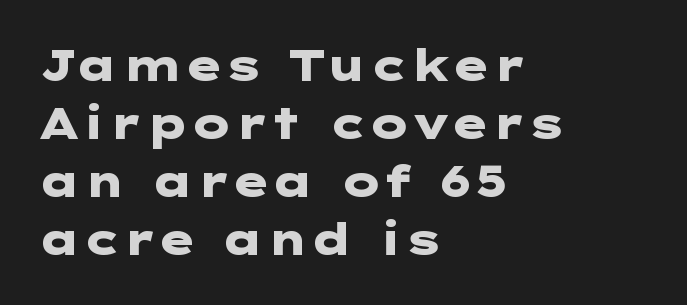
The image shows 43 px heavy, wide sans-serif type, upright; set left-aligned, normal line spacing (1.35x), normal letter spacing, not underlined; low stroke contrast and a medium x-height.
